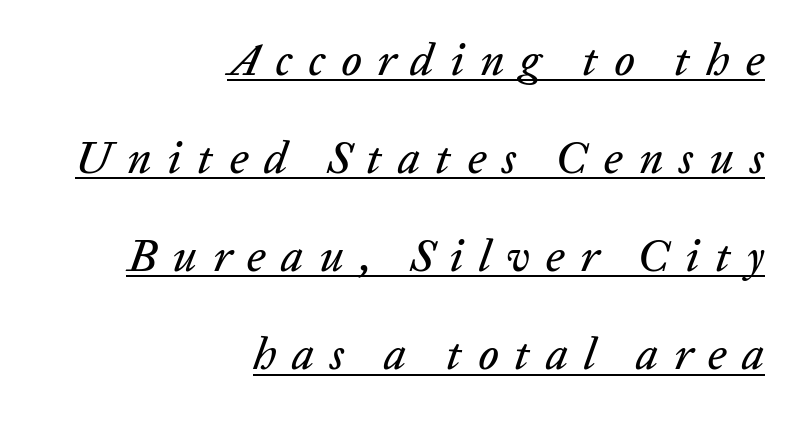
The image shows 45 px text type, italic (leaning right); set right-aligned, loose line spacing (2.18x), unusually wide letter spacing (+0.35 em), underlined; low stroke contrast and a medium x-height.
